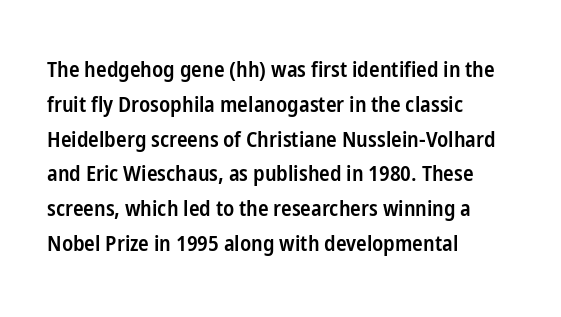
Firm but not heavy-handed strokes: this text is semibold. The specimen omits any rule beneath the text block's lines. Ordinary non-slanted type is in use. Each new line begins a customary step beneath the previous one. The line texture is even and compact thanks to regular tracking.
